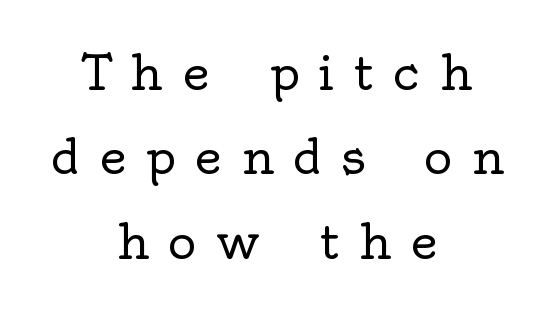
No heavy texture on the line: the type isn't bold. Regarding serifs, this sample has them. Unlike italic type, these characters show no tilt at all. The tracking jumps out immediately: characters are airy and widely separated.
